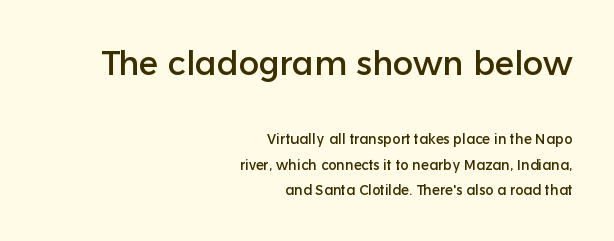
The image shows 34 px sans-serif type, upright; set right-aligned, line spacing 1.8x, normal letter spacing, not underlined; the first (top) block is 2.43x larger; low stroke contrast and a medium x-height.
